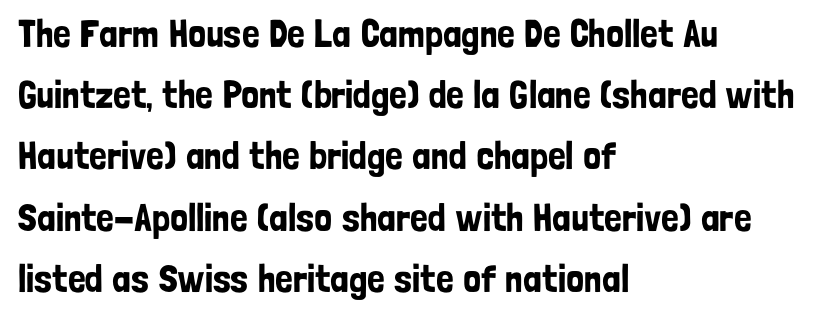
The image shows 39 px condensed sans-serif type, upright; set left-aligned, normal line spacing (1.57x), normal letter spacing, not underlined; low stroke contrast and a medium x-height.
